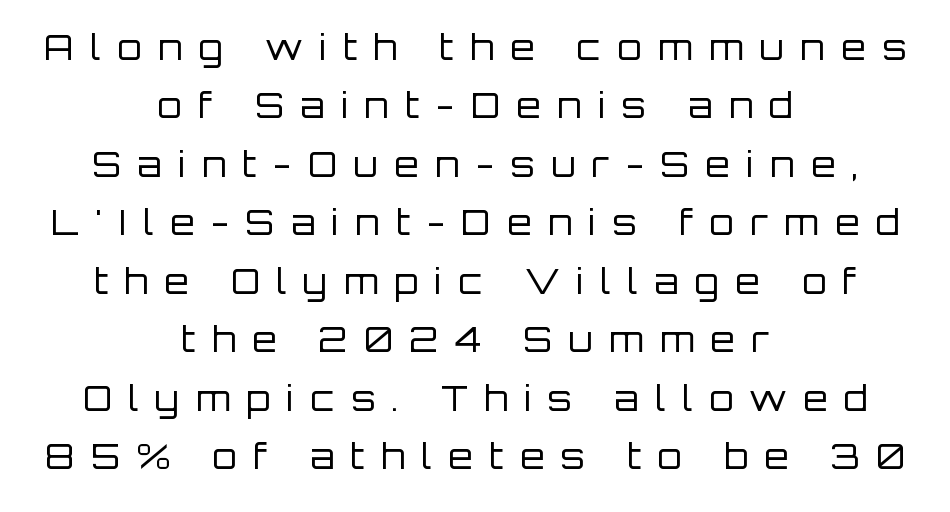
In terms of letterspacing, this is a distinctly airy, spread setting. If you drew a line through each stem, it would be perfectly vertical. The face used here is proportionally spaced, like ordinary book or web type. The designer went with a sans here, leaving each stem footless. The cut favours lightness, reaching ordinary text weight at its darkest.
